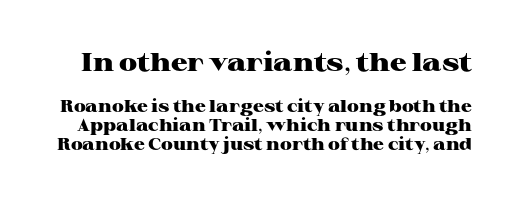
{"italic": "no", "bold": "yes", "underline": "no", "line_spacing": "tight", "line_spacing_ratio": 1.12, "letter_spacing": "normal", "letter_spacing_em": 0.0, "larger_block": "first", "size_ratio": 1.53, "glyph_px": 26}
